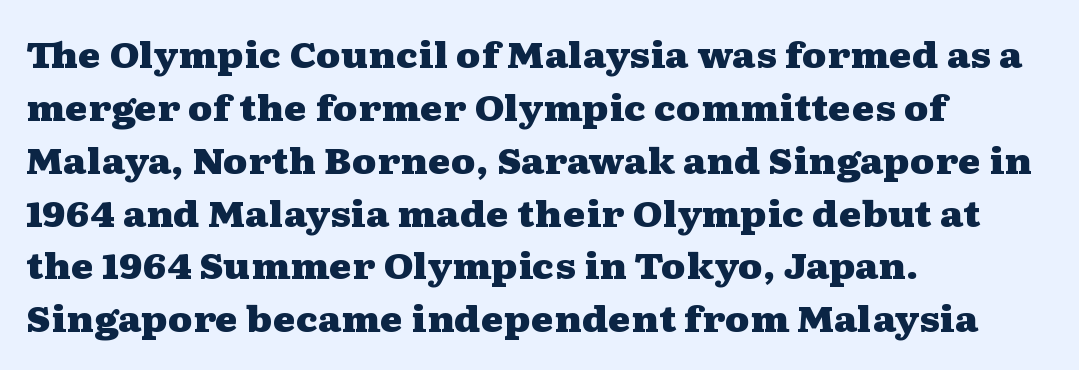
{"serif": "yes", "italic": "no", "bold": "yes", "weight": "heavy", "width": "wide", "stroke_contrast": "medium", "x_height": "medium", "monospaced": "no", "underline": "no", "align": "left", "line_spacing": "normal", "line_spacing_ratio": 1.51, "letter_spacing": "normal", "letter_spacing_em": 0.0, "glyph_px": 35}
